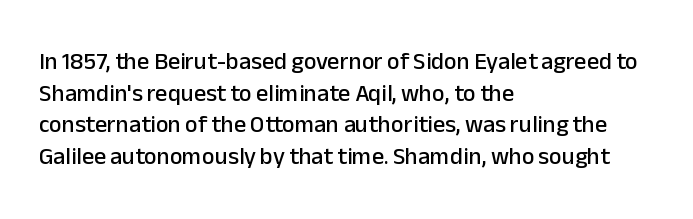
The image shows 24 px text type, upright; set left-aligned, normal line spacing (1.32x), normal letter spacing, not underlined.
